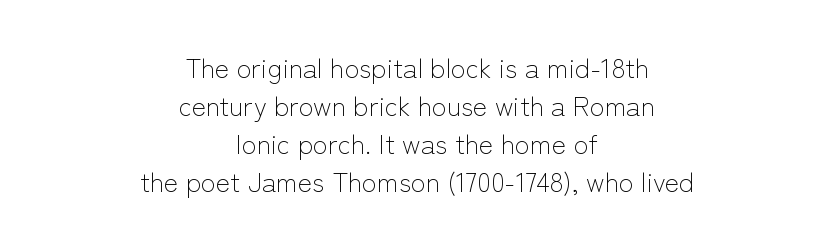
The image shows 27 px text type, upright; set centered, normal line spacing (1.41x), normal letter spacing, not underlined.
